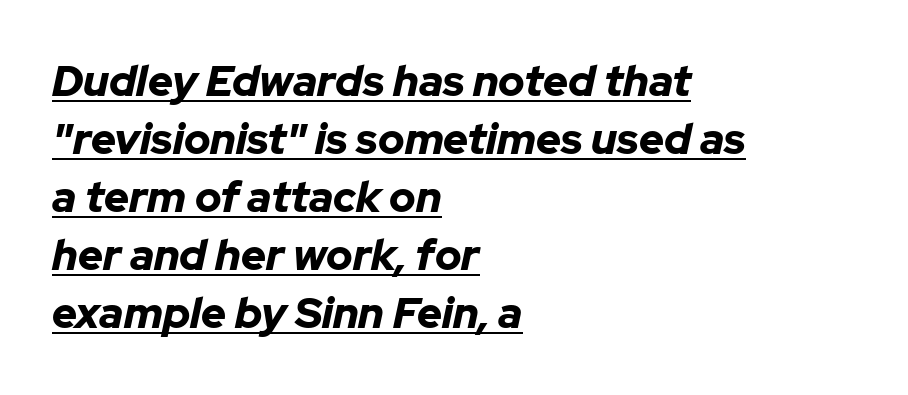
Q: Is the text bold? A: Yes.
Q: Is the text italic (slanted)? A: Yes, it leans right by about 12 degrees.
Q: Is the text underlined? A: Yes.
Q: How is the paragraph aligned? A: Left-aligned.
Q: Is the spacing between letters normal or unusually wide? A: Normal.
Q: Is the spacing between lines tight, normal or loose? A: Normal.
Q: Width (condensed, normal, or wide)? A: Normal.
Q: Stroke contrast? A: Low.
Q: x-height? A: Medium.
Q: Monospaced? A: No.
